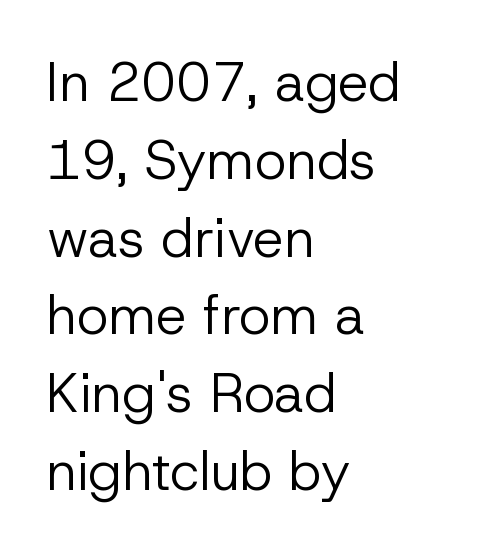
Q: Is the text bold? A: No.
Q: Is the text italic (slanted)? A: No, it is upright.
Q: Is the typeface a serif or a sans-serif typeface? A: Sans-serif.
Q: Is the text underlined? A: No.
Q: How is the paragraph aligned? A: Left-aligned.
Q: Is the spacing between letters normal or unusually wide? A: Normal.
Q: Is the spacing between lines tight, normal or loose? A: Normal.
Q: Width (condensed, normal, or wide)? A: Normal.
Q: Stroke contrast? A: Low.
Q: x-height? A: Medium.
Q: Monospaced? A: No.
